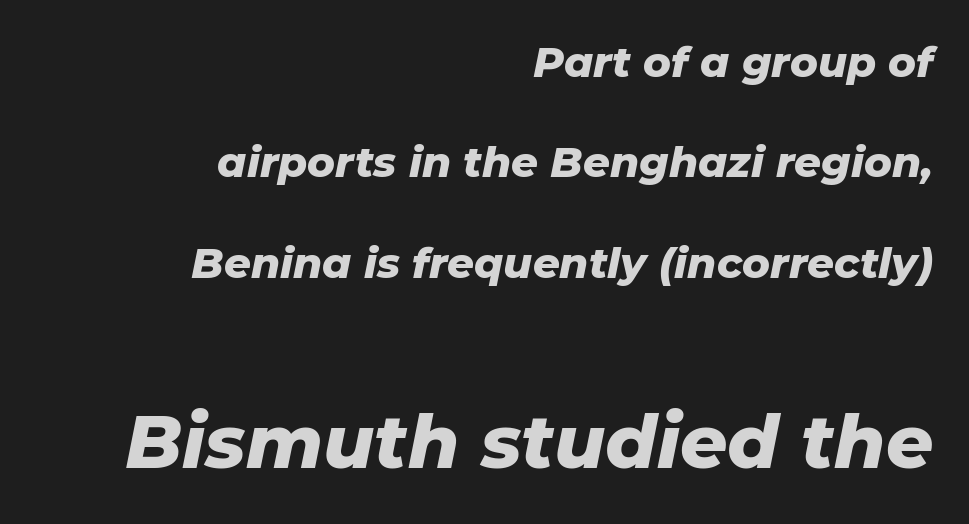
A typesetter would mark this as italic. Just letters on the line, the space beneath them empty. The letters are bold, with thick, heavy strokes. The ragged edge is on the left, which tells us the setting is flush right. The line texture is even and compact thanks to regular tracking. The leading is generous, giving the passage an open texture.
